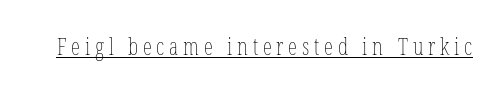
The face used here appears with an underline applied. This is the regular roman posture of the typeface. On a weight scale, this lands at 450 or below. Each word looks stretched out because of the extra space between its letters.
